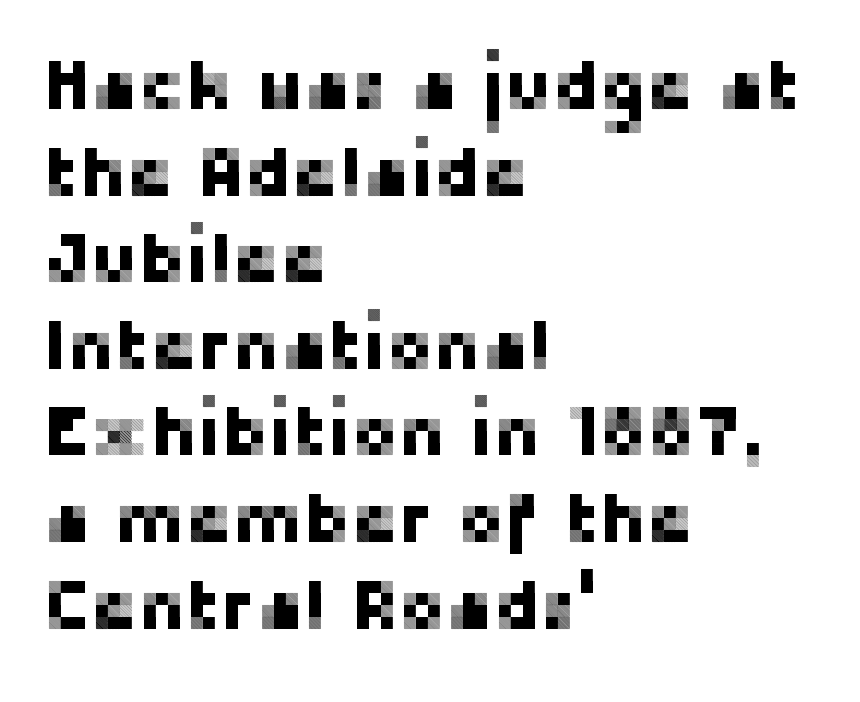
{"serif": "no", "italic": "no", "width": "normal", "stroke_contrast": "low", "x_height": "medium", "monospaced": "no", "underline": "no", "align": "left", "line_spacing_ratio": 1.22, "letter_spacing": "normal", "letter_spacing_em": 0.0, "glyph_px": 71}
